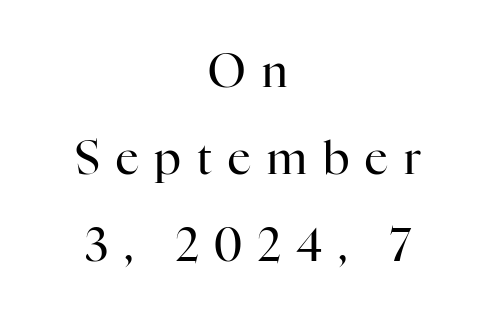
Q: Is the text bold? A: No.
Q: Is the text italic (slanted)? A: No, it is upright.
Q: Is the typeface a serif or a sans-serif typeface? A: Serif.
Q: Is the text underlined? A: No.
Q: How is the paragraph aligned? A: Centered.
Q: Is the spacing between letters normal or unusually wide? A: Unusually wide.
Q: Is the spacing between lines tight, normal or loose? A: Loose.
Q: Width (condensed, normal, or wide)? A: Normal.
Q: Stroke contrast? A: High.
Q: x-height? A: Medium.
Q: Monospaced? A: No.
